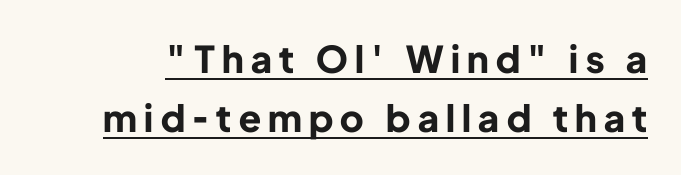
{"serif": "no", "italic": "no", "bold": "yes", "weight": "bold", "width": "normal", "stroke_contrast": "low", "x_height": "medium", "monospaced": "no", "underline": "yes", "line_spacing": "normal", "line_spacing_ratio": 1.59, "letter_spacing": "wide", "letter_spacing_em": 0.2, "glyph_px": 37}
